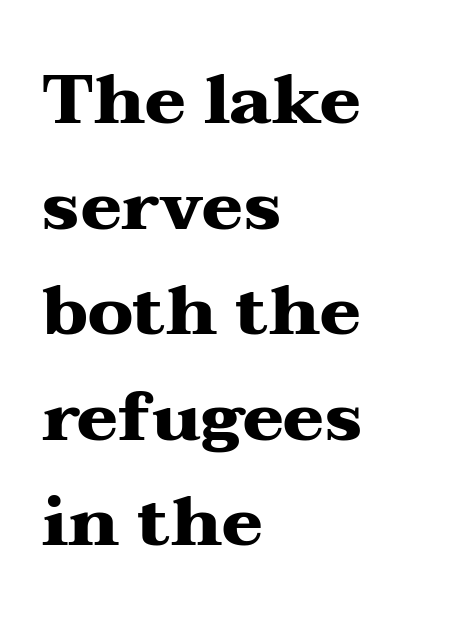
The image shows 69 px heavy, wide serif type, upright; set left-aligned, normal line spacing (1.53x), normal letter spacing, not underlined; medium stroke contrast and a medium x-height.
